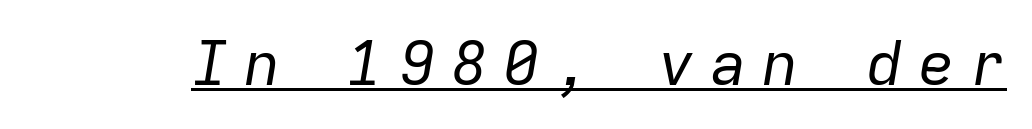
{"italic": "yes", "lean": "right", "slant_degrees": 9, "bold": "no", "weight": "regular", "width": "normal", "stroke_contrast": "low", "x_height": "medium", "monospaced": "yes", "underline": "yes", "letter_spacing": "wide", "letter_spacing_em": 0.25, "glyph_px": 61}
